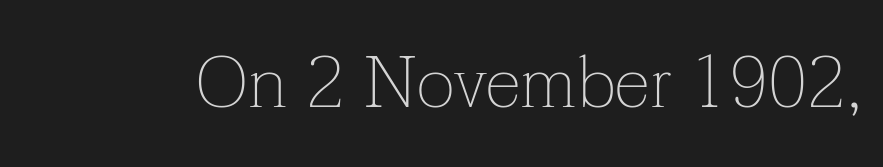
Q: Is the text bold? A: No.
Q: Is the text italic (slanted)? A: No, it is upright.
Q: Is the typeface a serif or a sans-serif typeface? A: Serif.
Q: Is the text underlined? A: No.
Q: Is the spacing between letters normal or unusually wide? A: Normal.
Q: Width (condensed, normal, or wide)? A: Normal.
Q: Stroke contrast? A: Low.
Q: x-height? A: Medium.
Q: Monospaced? A: No.
